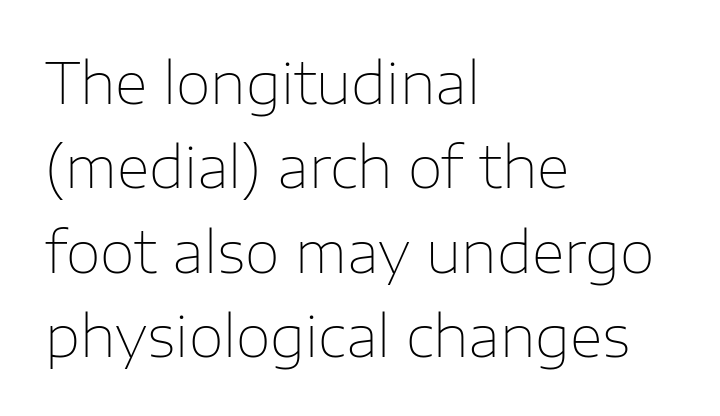
Character widths vary here, with narrow letters taking less room than wide ones. Stems and bowls with no extra thickness — not bold. The tracking reads as untouched default to a designer's eye. These lines stack with their left ends in a neat column. Reading down the column, the eye jumps a familiar distance to each next line.
